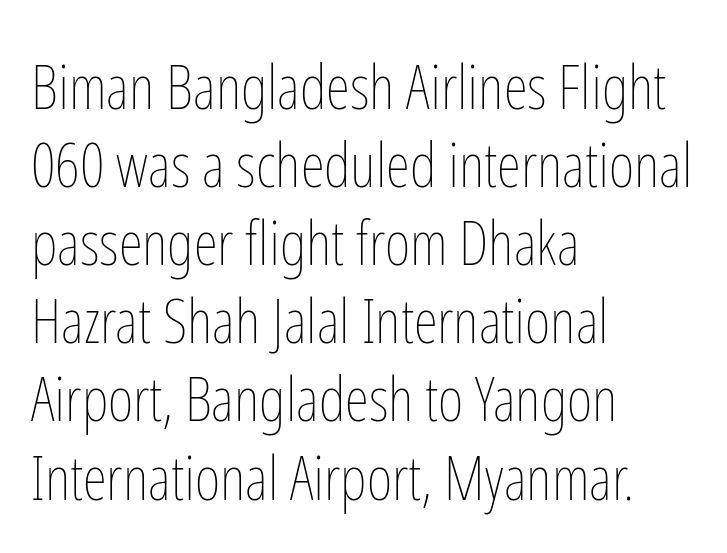
{"italic": "no", "bold": "no", "weight": "thin", "width": "condensed", "stroke_contrast": "low", "x_height": "medium", "monospaced": "no", "underline": "no", "align": "left", "line_spacing": "normal", "line_spacing_ratio": 1.26, "letter_spacing": "normal", "letter_spacing_em": 0.0, "glyph_px": 62}
